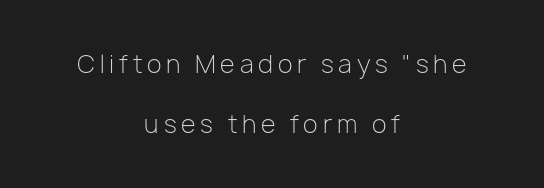
{"italic": "no", "bold": "no", "underline": "no", "align": "center", "line_spacing": "loose", "line_spacing_ratio": 2.49, "letter_spacing": "wide", "letter_spacing_em": 0.2, "glyph_px": 24}
